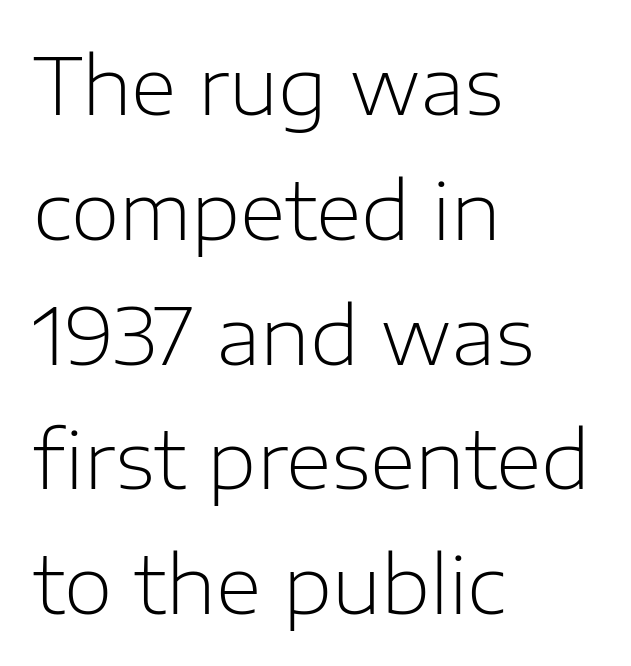
Q: Is the text bold? A: No.
Q: Is the text italic (slanted)? A: No, it is upright.
Q: Is the typeface a serif or a sans-serif typeface? A: Sans-serif.
Q: Is the text underlined? A: No.
Q: How is the paragraph aligned? A: Left-aligned.
Q: Is the spacing between letters normal or unusually wide? A: Normal.
Q: Is the spacing between lines tight, normal or loose? A: Normal.
Q: Width (condensed, normal, or wide)? A: Normal.
Q: Stroke contrast? A: Low.
Q: x-height? A: Medium.
Q: Monospaced? A: No.
